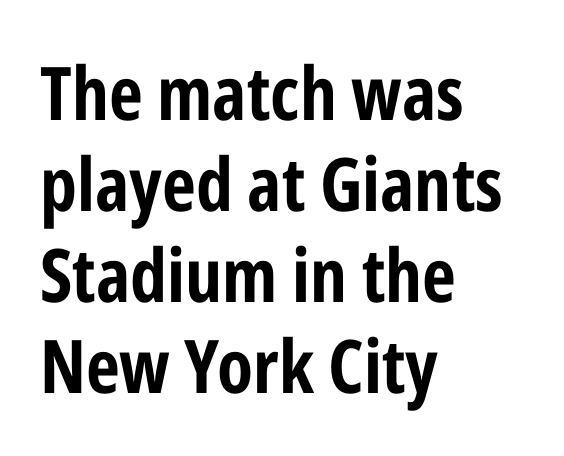
Unmarked baselines from the first word to the last. You could not count columns in this text — the font is proportionally spaced. The specimen reads as upright at a glance. Nothing sits at the stroke ends, so this counts as sans-serif. The line texture is even and compact thanks to regular tracking. Left-aligned paragraph, ragged on the right.
